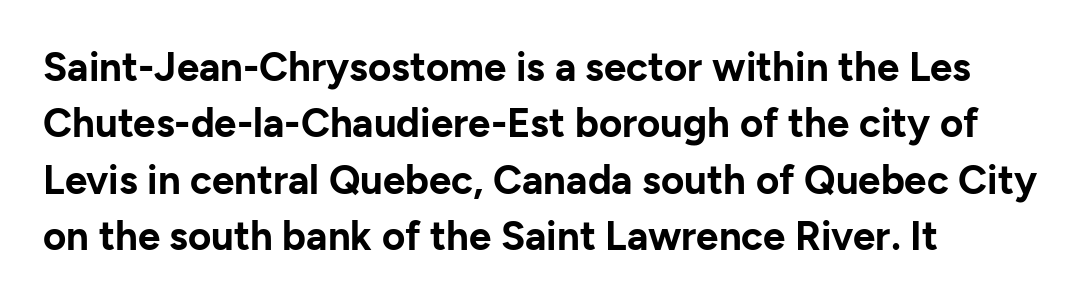
Q: Is the text bold? A: Yes.
Q: Is the text italic (slanted)? A: No, it is upright.
Q: Is the typeface a serif or a sans-serif typeface? A: Sans-serif.
Q: Is the text underlined? A: No.
Q: How is the paragraph aligned? A: Left-aligned.
Q: Is the spacing between letters normal or unusually wide? A: Normal.
Q: Is the spacing between lines tight, normal or loose? A: Normal.
Q: Width (condensed, normal, or wide)? A: Normal.
Q: Stroke contrast? A: Low.
Q: x-height? A: Medium.
Q: Monospaced? A: No.
